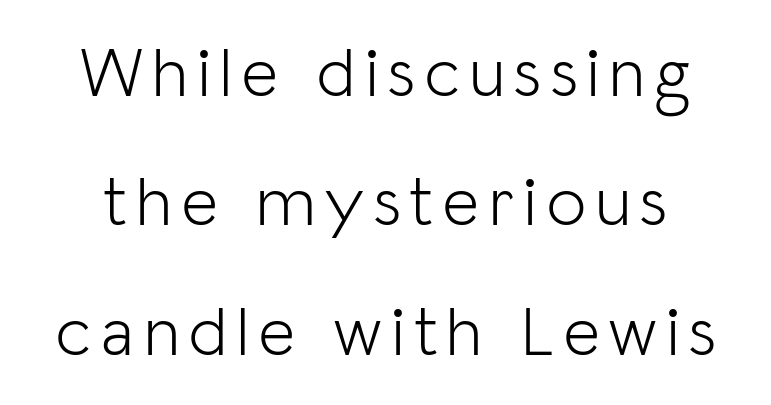
The image shows 70 px light sans-serif type, upright; set line spacing 1.85x, not underlined; low stroke contrast and a medium x-height.
